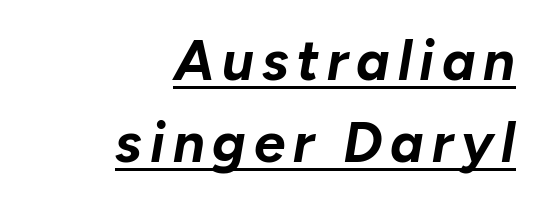
{"italic": "yes", "lean": "right", "slant_degrees": 10, "bold": "yes", "weight": "bold", "width": "normal", "stroke_contrast": "low", "x_height": "medium", "monospaced": "no", "underline": "yes", "align": "right", "line_spacing": "normal", "line_spacing_ratio": 1.47, "glyph_px": 56}
